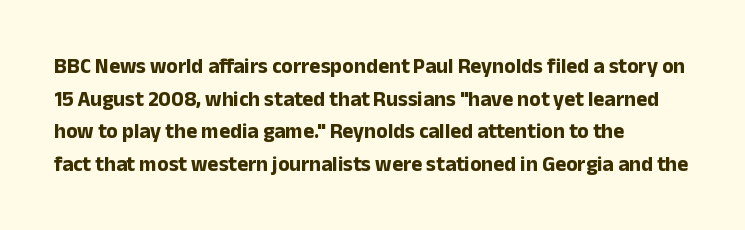
{"italic": "no", "bold": "yes", "underline": "no", "align": "left", "line_spacing": "normal", "line_spacing_ratio": 1.55, "letter_spacing": "normal", "letter_spacing_em": 0.0, "glyph_px": 21}
